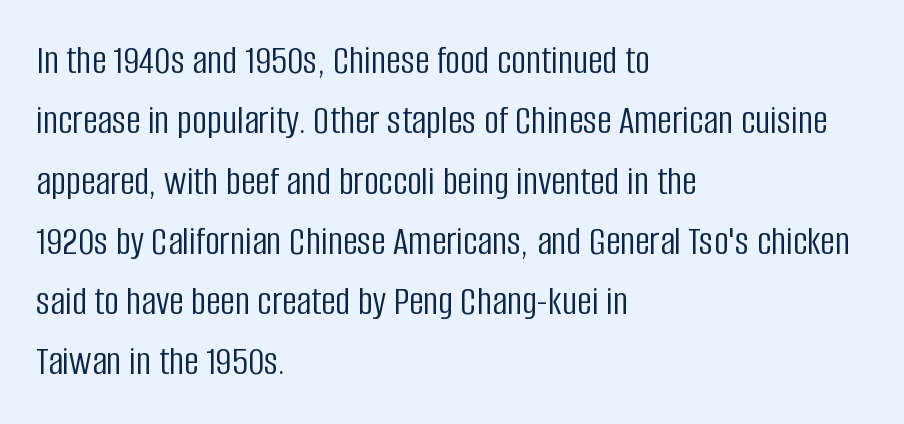
{"serif": "no", "italic": "no", "bold": "no", "weight": "light", "width": "condensed", "stroke_contrast": "low", "x_height": "large", "monospaced": "no", "underline": "no", "align": "left", "line_spacing": "normal", "line_spacing_ratio": 1.47, "letter_spacing": "normal", "letter_spacing_em": 0.0, "glyph_px": 41}
